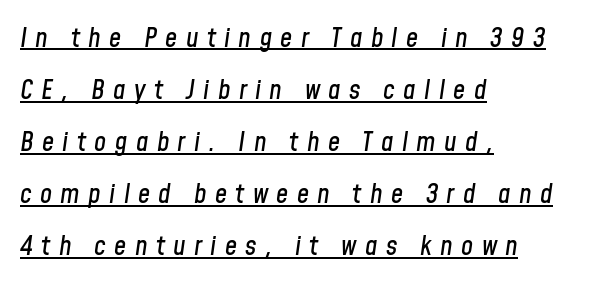
Q: Is the text italic (slanted)? A: Yes, it leans right by about 8 degrees.
Q: Is the text underlined? A: Yes.
Q: How is the paragraph aligned? A: Left-aligned.
Q: Is the spacing between letters normal or unusually wide? A: Unusually wide.
Q: Is the spacing between lines tight, normal or loose? A: Loose.
